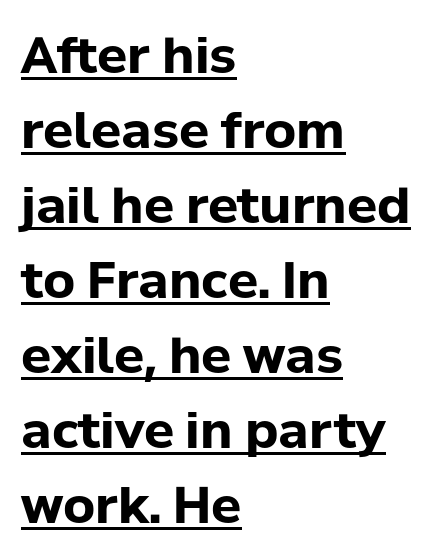
{"serif": "no", "italic": "no", "bold": "yes", "weight": "bold", "width": "normal", "stroke_contrast": "low", "x_height": "medium", "monospaced": "no", "underline": "yes", "align": "left", "line_spacing": "normal", "line_spacing_ratio": 1.5, "letter_spacing": "normal", "letter_spacing_em": 0.0, "glyph_px": 50}
